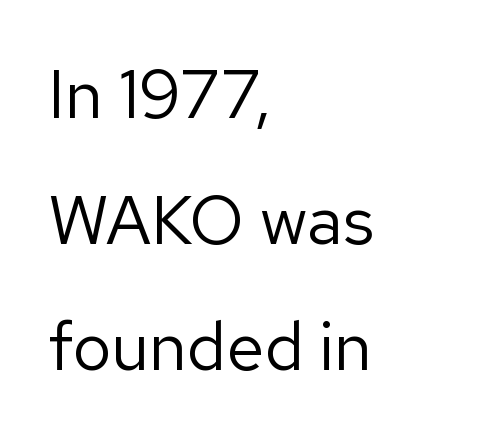
Q: Is the text bold? A: No.
Q: Is the text italic (slanted)? A: No, it is upright.
Q: Is the typeface a serif or a sans-serif typeface? A: Sans-serif.
Q: Is the text underlined? A: No.
Q: How is the paragraph aligned? A: Left-aligned.
Q: Is the spacing between letters normal or unusually wide? A: Normal.
Q: Width (condensed, normal, or wide)? A: Normal.
Q: Stroke contrast? A: Low.
Q: x-height? A: Medium.
Q: Monospaced? A: No.
